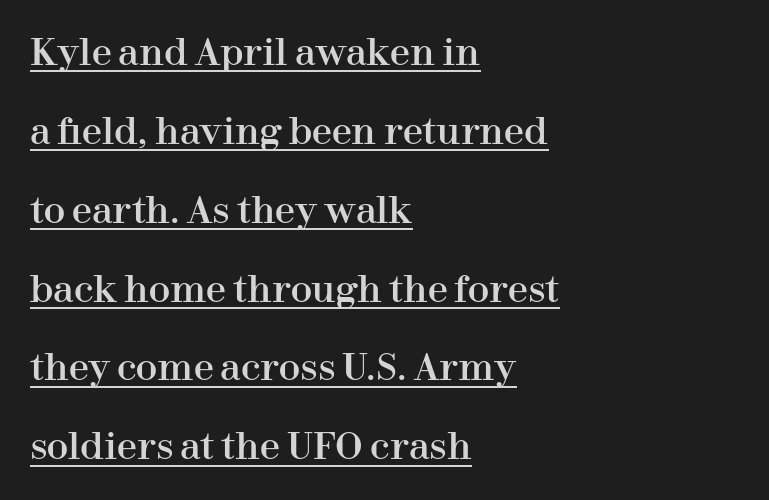
{"serif": "yes", "italic": "no", "width": "normal", "stroke_contrast": "high", "x_height": "medium", "monospaced": "no", "underline": "yes", "align": "left", "line_spacing": "loose", "line_spacing_ratio": 2.19, "letter_spacing": "normal", "letter_spacing_em": 0.0, "glyph_px": 36}
